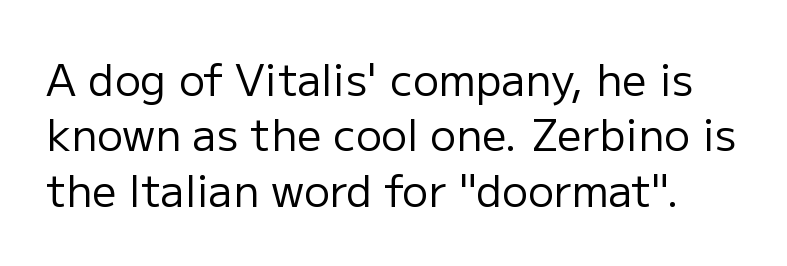
The typeface has the unassuming heft of standard copy or less. This sample keeps an unexceptional amount of space between lines. Note the varied advance widths — an 'i' is clearly narrower than an 'm'. These lines keep a tight, regular rhythm from letter to letter. To sum up the face: it is a sans, with no serifs. Type without underlining.
